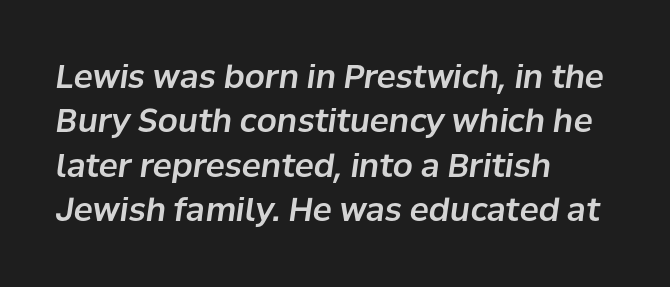
Q: Is the text italic (slanted)? A: Yes, it leans right by about 8 degrees.
Q: Is the text underlined? A: No.
Q: How is the paragraph aligned? A: Left-aligned.
Q: Is the spacing between letters normal or unusually wide? A: Normal.
Q: Is the spacing between lines tight, normal or loose? A: Normal.
Q: Width (condensed, normal, or wide)? A: Normal.
Q: Stroke contrast? A: Low.
Q: x-height? A: Medium.
Q: Monospaced? A: No.
